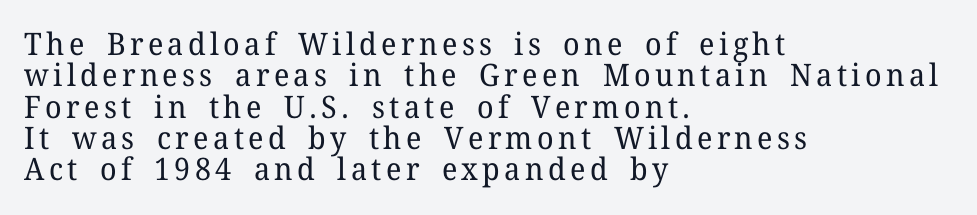
Q: Is the text bold? A: No.
Q: Is the text italic (slanted)? A: No, it is upright.
Q: Is the typeface a serif or a sans-serif typeface? A: Serif.
Q: Is the text underlined? A: No.
Q: How is the paragraph aligned? A: Left-aligned.
Q: Is the spacing between lines tight, normal or loose? A: Tight.
Q: Width (condensed, normal, or wide)? A: Normal.
Q: Stroke contrast? A: Low.
Q: x-height? A: Medium.
Q: Monospaced? A: No.
